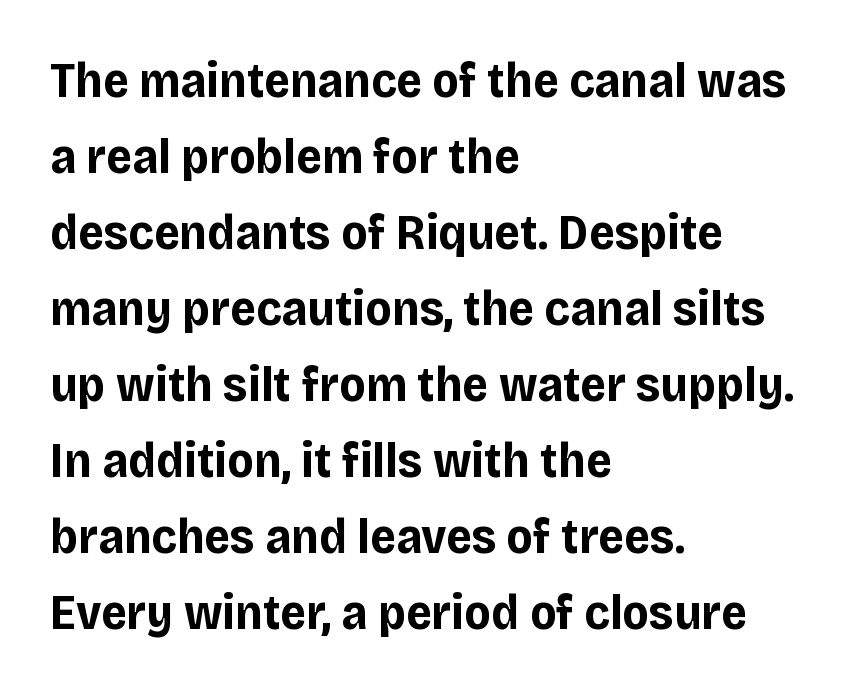
{"serif": "no", "italic": "no", "bold": "yes", "weight": "bold", "width": "normal", "stroke_contrast": "low", "x_height": "large", "monospaced": "no", "underline": "no", "align": "left", "line_spacing": "normal", "line_spacing_ratio": 1.52, "letter_spacing": "normal", "letter_spacing_em": 0.0, "glyph_px": 50}
